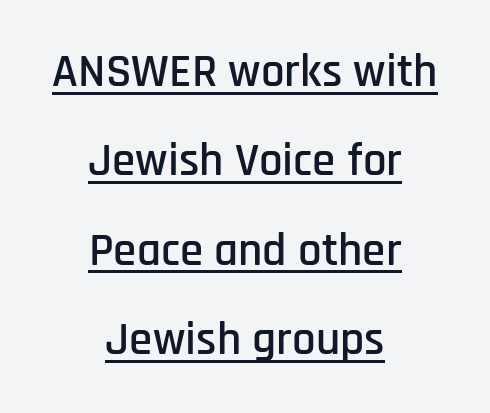
Rendered with straight, roman letterforms. You can see a thin bar hugging the bottom of the glyphs. Students, note that the glyphs here touch the page at normal intervals. Does the type have serifs? No, each stem ends abruptly. Horizontal bands of white between lines are thick stripes. The rendering uses natural spacing where letterforms have individual widths.
